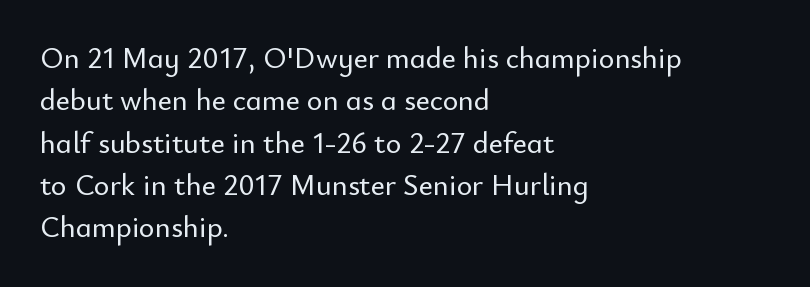
{"serif": "no", "italic": "no", "width": "normal", "stroke_contrast": "low", "x_height": "small", "monospaced": "no", "underline": "no", "align": "left", "line_spacing": "normal", "line_spacing_ratio": 1.41, "letter_spacing": "normal", "letter_spacing_em": 0.0, "glyph_px": 30}
